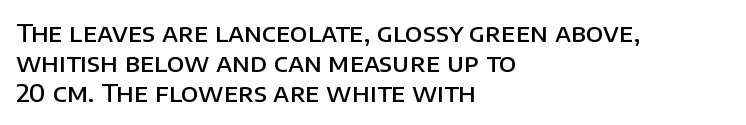
Posture: straight, roman, zero tilt. Unmarked baselines from the first word to the last. Spacing between characters is what you'd get straight out of the box. The face used here is a semibold: visibly heavier than regular, lighter than bold.
